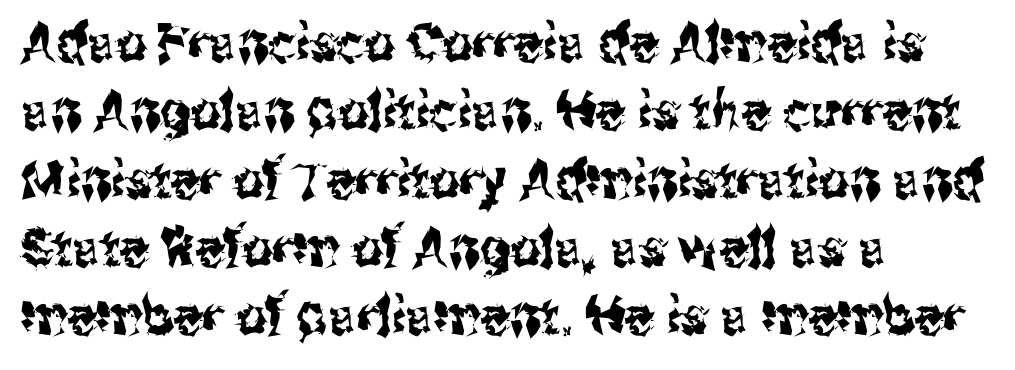
The image shows 53 px condensed sans-serif type, upright; set left-aligned, normal line spacing (1.29x), normal letter spacing, not underlined; medium stroke contrast and a medium x-height.
